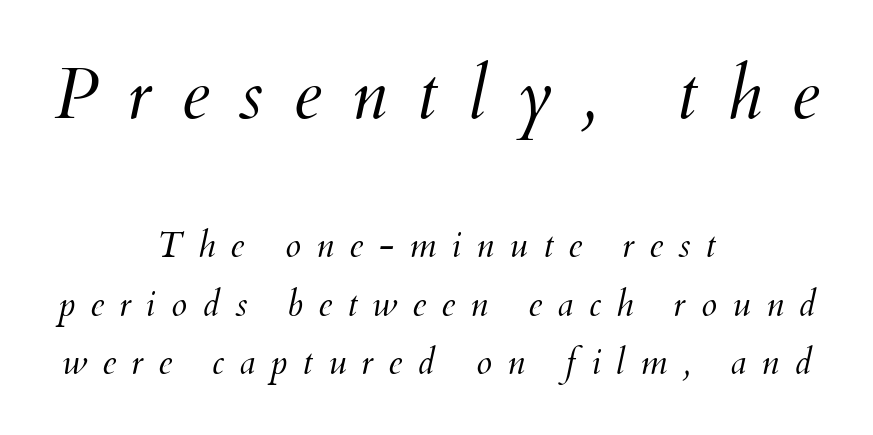
Observe the wide spacing: letters keep a clear distance from each other. Descenders are the only things crossing below the line. If you measured baseline to baseline, you'd find a middling distance. The font's italic variant was chosen for this text.
